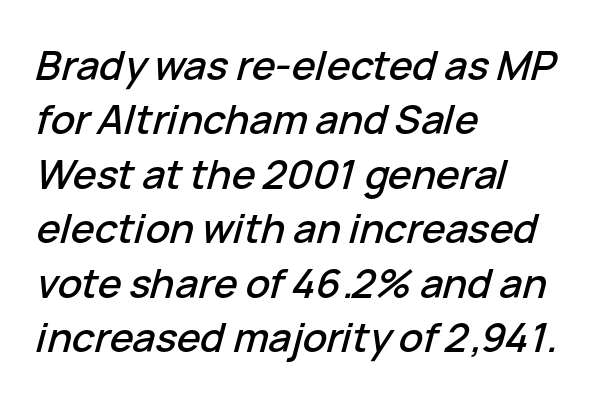
The image shows 40 px text type, italic (leaning right); set left-aligned, normal line spacing (1.36x), normal letter spacing, not underlined; low stroke contrast and a medium x-height.
